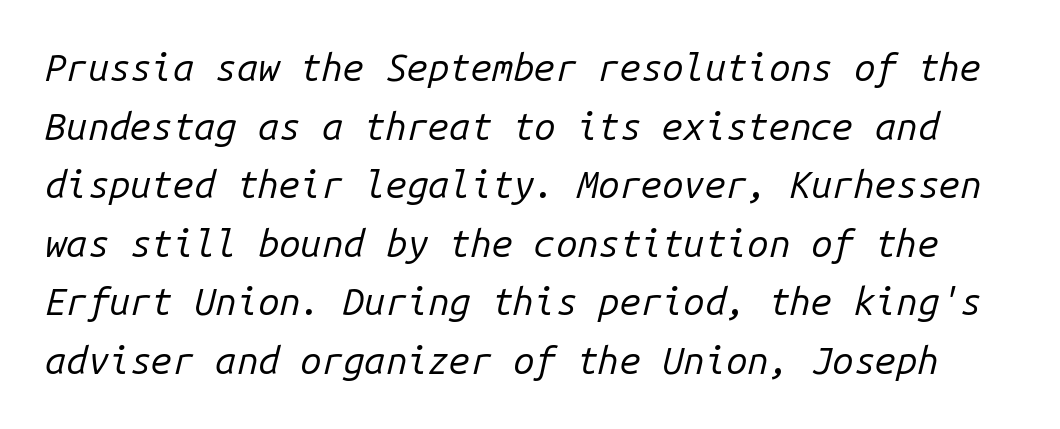
{"italic": "yes", "lean": "right", "slant_degrees": 14, "bold": "no", "weight": "regular", "width": "normal", "stroke_contrast": "low", "x_height": "medium", "monospaced": "yes", "underline": "no", "line_spacing": "normal", "line_spacing_ratio": 1.54, "letter_spacing": "normal", "letter_spacing_em": 0.0, "glyph_px": 38}
